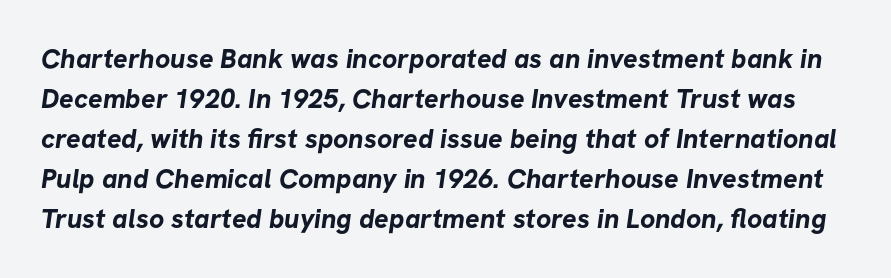
{"bold": "yes", "underline": "no", "line_spacing": "normal", "line_spacing_ratio": 1.48, "letter_spacing": "normal", "letter_spacing_em": 0.0, "glyph_px": 27}
